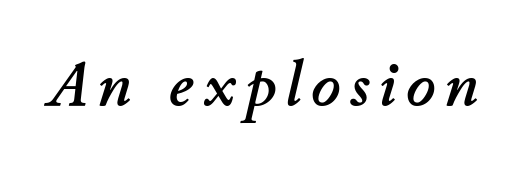
{"italic": "yes", "lean": "right", "slant_degrees": 11, "width": "normal", "stroke_contrast": "low", "x_height": "small", "monospaced": "no", "underline": "no", "glyph_px": 64}
